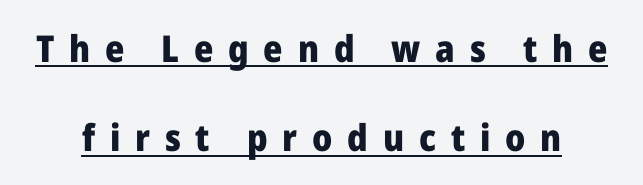
Q: Is the text bold? A: Yes.
Q: Is the text italic (slanted)? A: No, it is upright.
Q: Is the typeface a serif or a sans-serif typeface? A: Sans-serif.
Q: Is the text underlined? A: Yes.
Q: Is the spacing between letters normal or unusually wide? A: Unusually wide.
Q: Is the spacing between lines tight, normal or loose? A: Loose.
Q: Width (condensed, normal, or wide)? A: Normal.
Q: Stroke contrast? A: Low.
Q: x-height? A: Medium.
Q: Monospaced? A: No.
